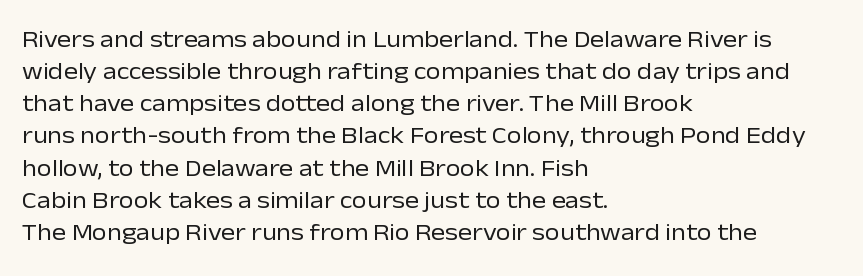
Q: Is the text bold? A: No.
Q: Is the text italic (slanted)? A: No, it is upright.
Q: Is the text underlined? A: No.
Q: How is the paragraph aligned? A: Left-aligned.
Q: Is the spacing between letters normal or unusually wide? A: Normal.
Q: Is the spacing between lines tight, normal or loose? A: Normal.
